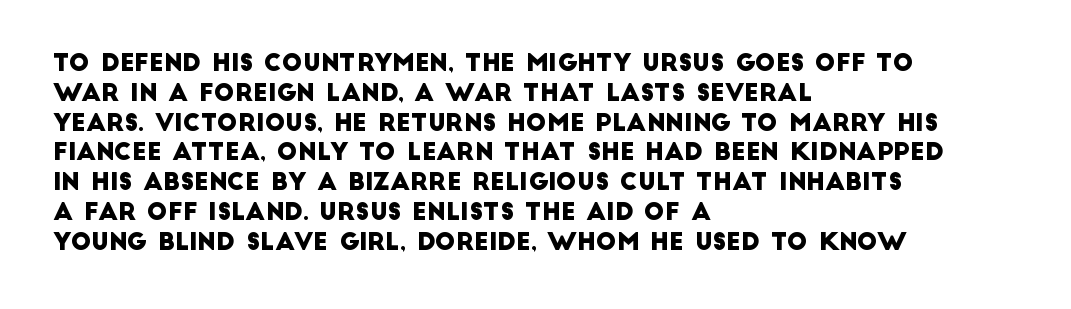
{"underline": "no", "align": "left", "line_spacing_ratio": 1.24, "letter_spacing": "normal", "letter_spacing_em": 0.0, "glyph_px": 24}
